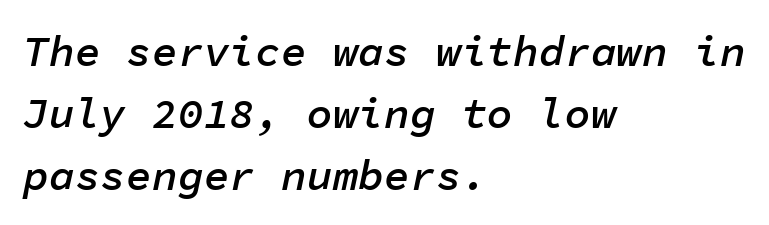
If you drew a line through each stem, it would be angled. The passage shown is typed in a monospace face where columns stay perfectly aligned. Observe the ordinary spacing: letters are neighbours, not strangers. Descenders are the only things crossing below the line.
